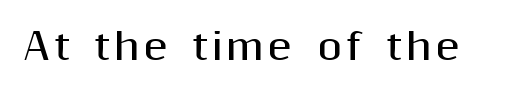
The image shows 36 px bold sans-serif type, upright; set not underlined; medium stroke contrast and a medium x-height.
